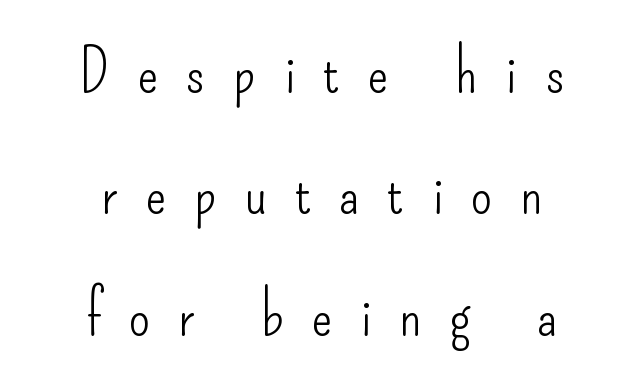
Q: Is the text bold? A: No.
Q: Is the text italic (slanted)? A: No, it is upright.
Q: Is the typeface a serif or a sans-serif typeface? A: Sans-serif.
Q: Is the text underlined? A: No.
Q: How is the paragraph aligned? A: Centered.
Q: Is the spacing between letters normal or unusually wide? A: Unusually wide.
Q: Is the spacing between lines tight, normal or loose? A: Loose.
Q: Width (condensed, normal, or wide)? A: Condensed.
Q: Stroke contrast? A: Low.
Q: x-height? A: Small.
Q: Monospaced? A: No.
